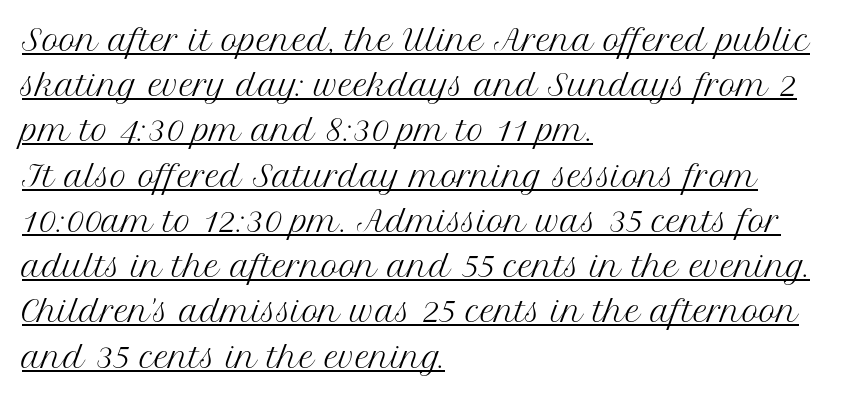
The image shows 29 px regular-weight serif type; set left-aligned, normal line spacing (1.56x), normal letter spacing, underlined; medium stroke contrast and a medium x-height.
